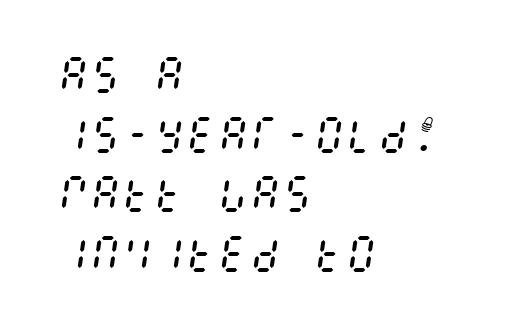
Slanted lettering throughout. This rendering uses left alignment, leaving the right contour irregular. Has an underline been added? It has not. A normal amount of white space separates one row of letters from the next.
